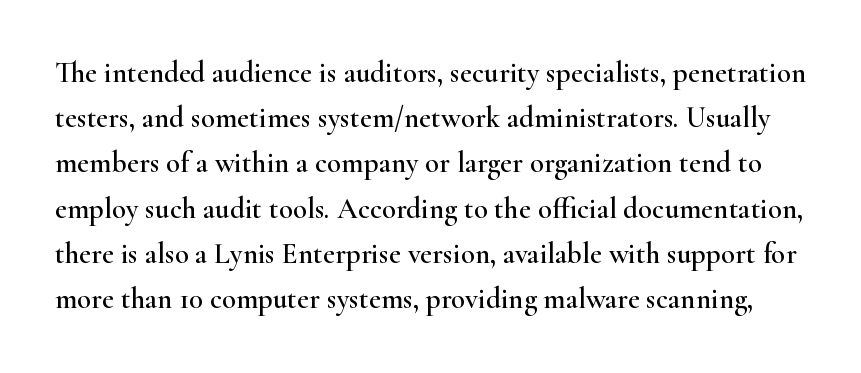
{"serif": "yes", "italic": "no", "width": "wide", "stroke_contrast": "high", "x_height": "small", "monospaced": "no", "underline": "no", "line_spacing": "normal", "line_spacing_ratio": 1.56, "letter_spacing": "normal", "letter_spacing_em": 0.0, "glyph_px": 29}
